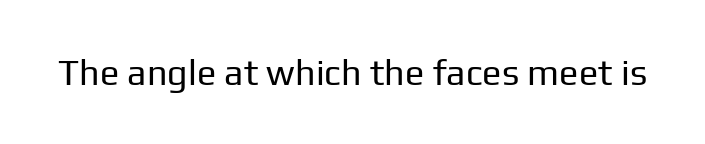
Is this a fixed-width face? No — the glyphs have proportional, varying widths. Vertical strokes here are truly vertical. Glance below the letters and you will spot only blank space. The face used here is a sans, in the tradition of grotesques and geometrics. The face looks like a standard text weight, possibly lighter. Short note: letters normally spaced.
